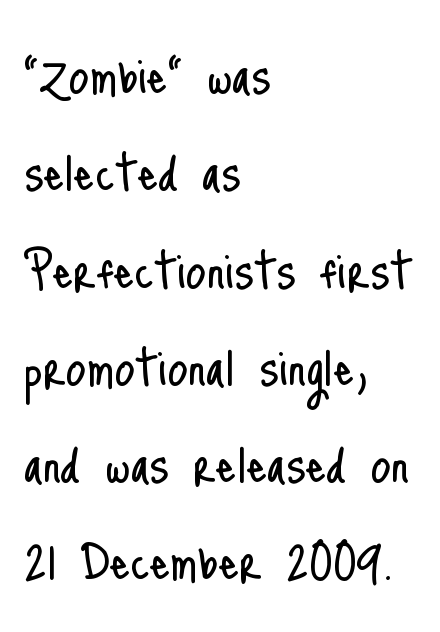
{"serif": "no", "italic": "no", "bold": "no", "weight": "light", "width": "condensed", "stroke_contrast": "low", "x_height": "small", "monospaced": "no", "underline": "no", "align": "left", "line_spacing": "normal", "line_spacing_ratio": 1.52, "letter_spacing": "normal", "letter_spacing_em": 0.0, "glyph_px": 64}
